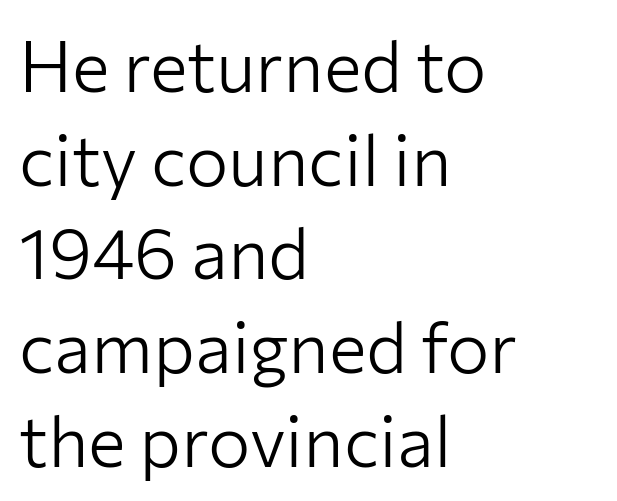
Q: Is the text bold? A: No.
Q: Is the text italic (slanted)? A: No, it is upright.
Q: Is the typeface a serif or a sans-serif typeface? A: Sans-serif.
Q: Is the text underlined? A: No.
Q: How is the paragraph aligned? A: Left-aligned.
Q: Is the spacing between letters normal or unusually wide? A: Normal.
Q: Is the spacing between lines tight, normal or loose? A: Normal.
Q: Width (condensed, normal, or wide)? A: Normal.
Q: Stroke contrast? A: Low.
Q: x-height? A: Medium.
Q: Monospaced? A: No.
